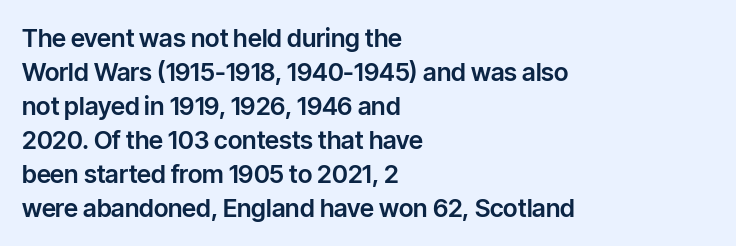
Q: Is the text italic (slanted)? A: No, it is upright.
Q: Is the text underlined? A: No.
Q: How is the paragraph aligned? A: Left-aligned.
Q: Is the spacing between letters normal or unusually wide? A: Normal.
Q: Is the spacing between lines tight, normal or loose? A: Normal.
